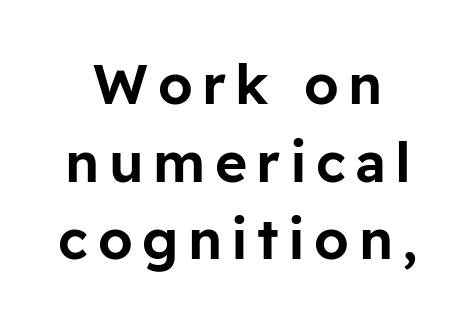
The passage is arranged like a title page — every line centered. The space between consecutive lines is moderate. Designer's note — italics off, roman on. The face used here is proportionally spaced, like ordinary book or web type.
